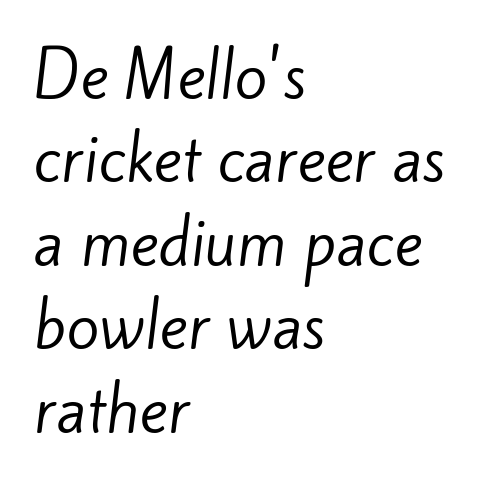
The face used here is a sans, in the tradition of grotesques and geometrics. Standard letterfit; no display-style spreading of the glyphs. A normal amount of white space separates one row of letters from the next. The face used here is proportionally spaced, like ordinary book or web type. Horizontal alignment here is leftward, the default for most running prose. Bold? No — there's no thickening of the strokes.
